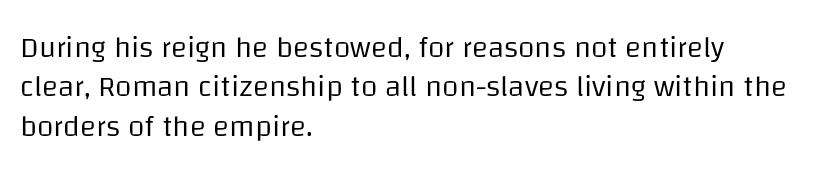
Q: Is the text bold? A: No.
Q: Is the text italic (slanted)? A: No, it is upright.
Q: Is the typeface a serif or a sans-serif typeface? A: Sans-serif.
Q: Is the text underlined? A: No.
Q: How is the paragraph aligned? A: Left-aligned.
Q: Is the spacing between letters normal or unusually wide? A: Normal.
Q: Is the spacing between lines tight, normal or loose? A: Normal.
Q: Width (condensed, normal, or wide)? A: Normal.
Q: Stroke contrast? A: Low.
Q: x-height? A: Large.
Q: Monospaced? A: No.
